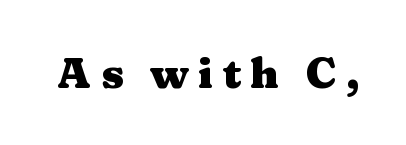
Q: Is the text bold? A: Yes.
Q: Is the text italic (slanted)? A: No, it is upright.
Q: Is the typeface a serif or a sans-serif typeface? A: Serif.
Q: Is the text underlined? A: No.
Q: Is the spacing between letters normal or unusually wide? A: Unusually wide.
Q: Width (condensed, normal, or wide)? A: Wide.
Q: Stroke contrast? A: Medium.
Q: x-height? A: Medium.
Q: Monospaced? A: No.
